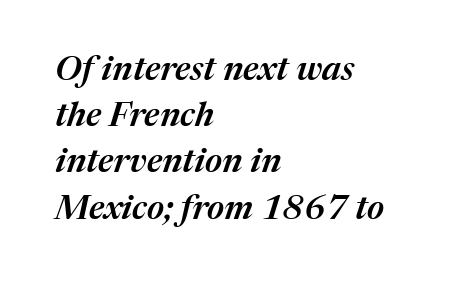
Q: Is the text bold? A: Semi-bold.
Q: Is the text italic (slanted)? A: Yes, it leans right by about 17 degrees.
Q: Is the text underlined? A: No.
Q: How is the paragraph aligned? A: Left-aligned.
Q: Is the spacing between letters normal or unusually wide? A: Normal.
Q: Is the spacing between lines tight, normal or loose? A: Normal.
Q: Width (condensed, normal, or wide)? A: Normal.
Q: Stroke contrast? A: Medium.
Q: x-height? A: Medium.
Q: Monospaced? A: No.
